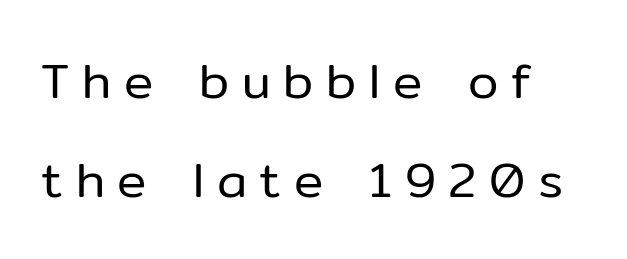
The passage shown is not bold in any degree. Vertical spacing — loose. The gaps between neighbouring characters are conspicuously large. Ascenders rise straight up at ninety degrees. You could not count columns in this text — the font is proportionally spaced.
